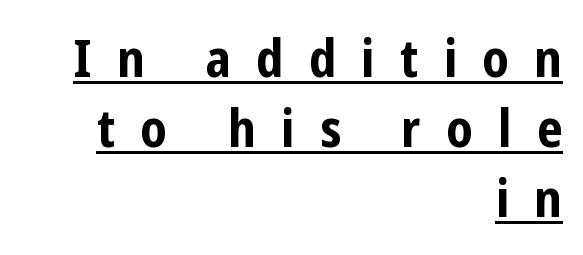
The image shows 52 px bold, condensed sans-serif type, upright; set right-aligned, normal line spacing (1.35x), unusually wide letter spacing (+0.49 em), underlined; low stroke contrast and a medium x-height.
